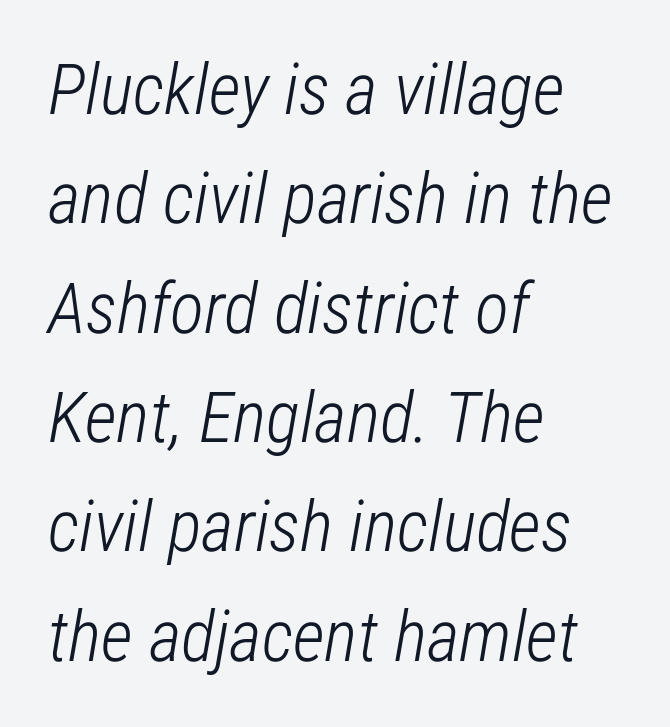
{"italic": "yes", "lean": "right", "slant_degrees": 12, "bold": "no", "weight": "light", "width": "condensed", "stroke_contrast": "low", "x_height": "medium", "monospaced": "no", "underline": "no", "align": "left", "line_spacing": "normal", "line_spacing_ratio": 1.54, "letter_spacing": "normal", "letter_spacing_em": 0.0, "glyph_px": 71}
